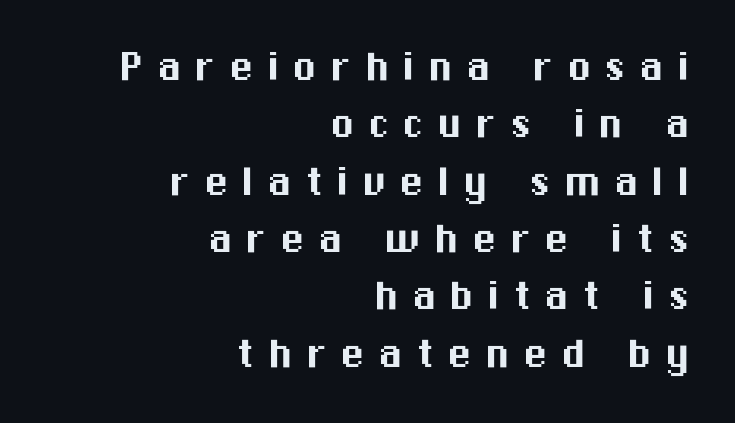
Someone cranked the tracking dial way up on this one. The font family rendered here belongs to the sans-serif group. No word sits above an underline. Here the designer chose a conventional face with non-uniform glyph widths. A roman cut, with each character standing at attention.
